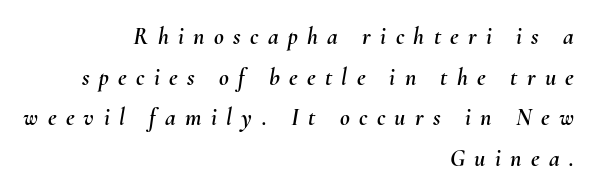
Q: Is the text italic (slanted)? A: Yes, it leans right by about 10 degrees.
Q: Is the text underlined? A: No.
Q: How is the paragraph aligned? A: Right-aligned.
Q: Is the spacing between letters normal or unusually wide? A: Unusually wide.
Q: Is the spacing between lines tight, normal or loose? A: Normal.
